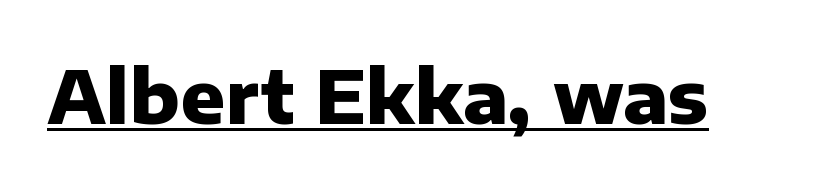
The image shows 74 px heavy sans-serif type, upright; set normal letter spacing, underlined; low stroke contrast and a medium x-height.
